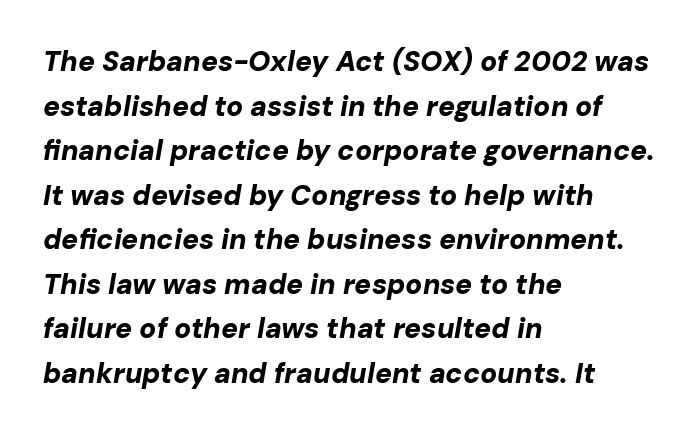
The image shows 28 px bold type, italic (leaning right); set left-aligned, normal line spacing (1.59x), normal letter spacing, not underlined; low stroke contrast and a medium x-height.
